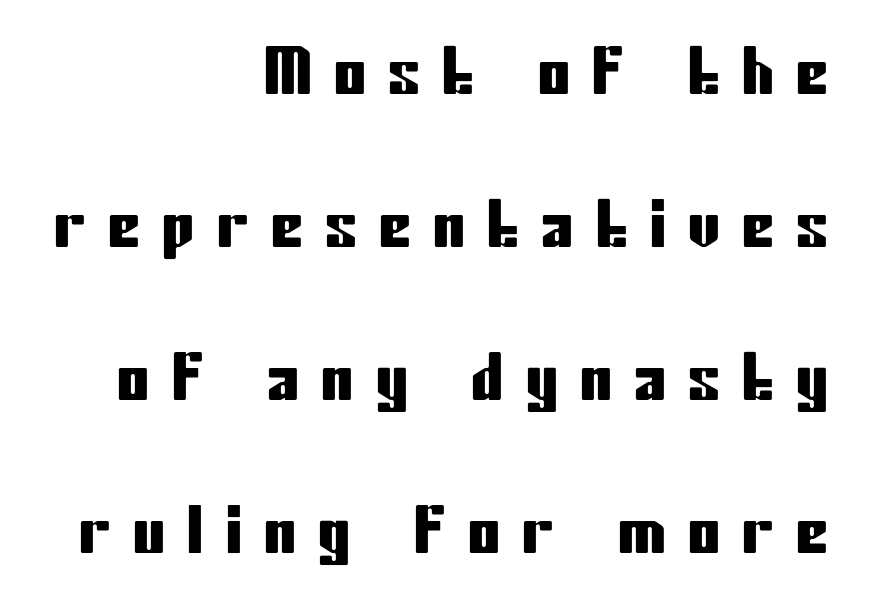
{"serif": "no", "italic": "no", "width": "condensed", "stroke_contrast": "low", "x_height": "medium", "monospaced": "no", "underline": "no", "align": "right", "line_spacing": "loose", "line_spacing_ratio": 2.39, "letter_spacing": "wide", "letter_spacing_em": 0.35, "glyph_px": 64}
